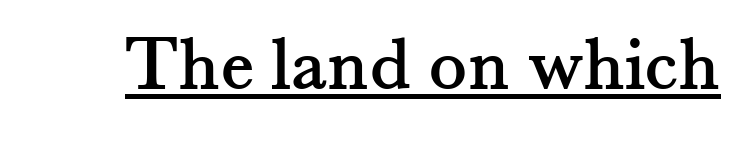
The image shows 79 px serif type, upright; set normal letter spacing, underlined; medium stroke contrast and a small x-height.
